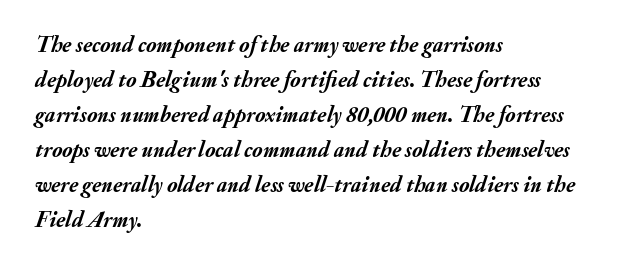
Check under the words: just untouched page. Every letter is thick-stroked: bold, no question. What stands out about the letter spacing? Nothing — it is the standard amount. Summary of vertical rhythm: regular, with standard interline spacing. The typesetter chose a ragged-right arrangement here.
